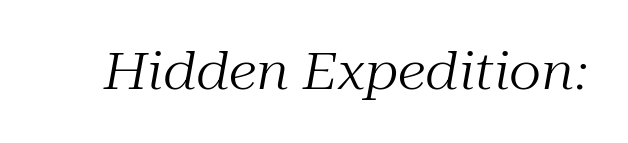
The image shows 51 px regular-weight serif type, italic (leaning right); set normal letter spacing, not underlined; medium stroke contrast and a medium x-height.
